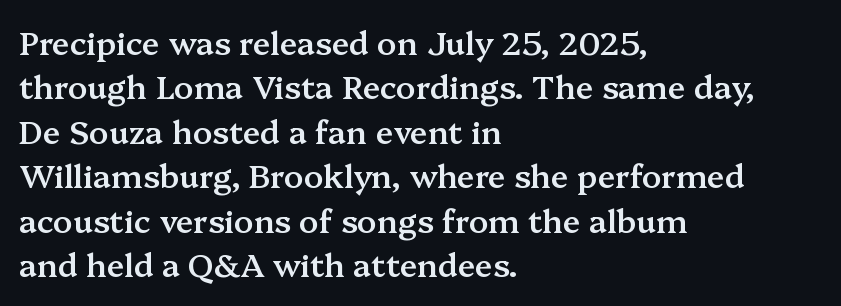
The image shows 32 px semibold serif type, upright; set left-aligned, normal line spacing (1.39x), normal letter spacing, not underlined; medium stroke contrast and a medium x-height.
